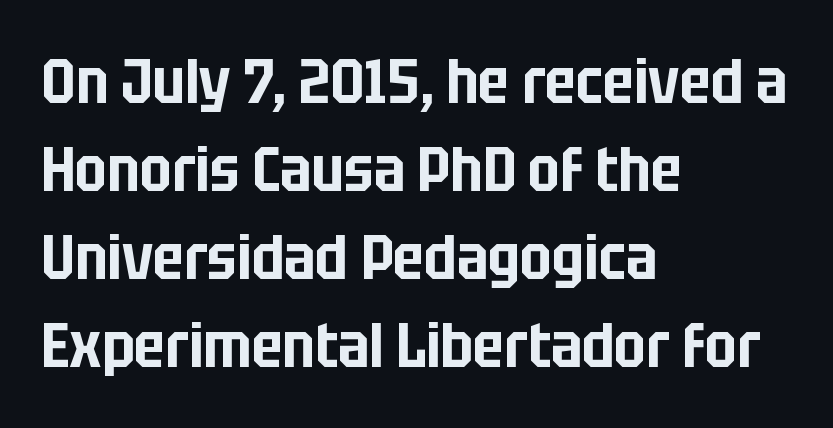
The image shows 62 px condensed sans-serif type, upright; set left-aligned, normal line spacing (1.42x), normal letter spacing, not underlined; low stroke contrast and a large x-height.
